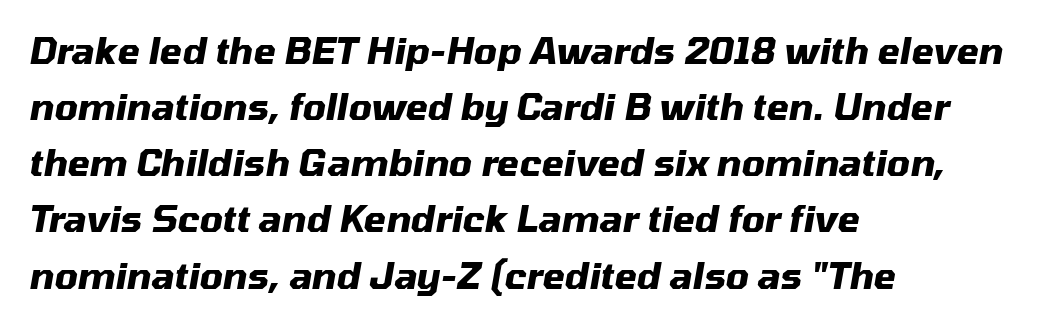
{"italic": "yes", "lean": "right", "slant_degrees": 10, "bold": "yes", "weight": "heavy", "width": "normal", "stroke_contrast": "medium", "x_height": "medium", "monospaced": "no", "underline": "no", "align": "left", "line_spacing": "normal", "line_spacing_ratio": 1.56, "letter_spacing": "normal", "letter_spacing_em": 0.0, "glyph_px": 36}
